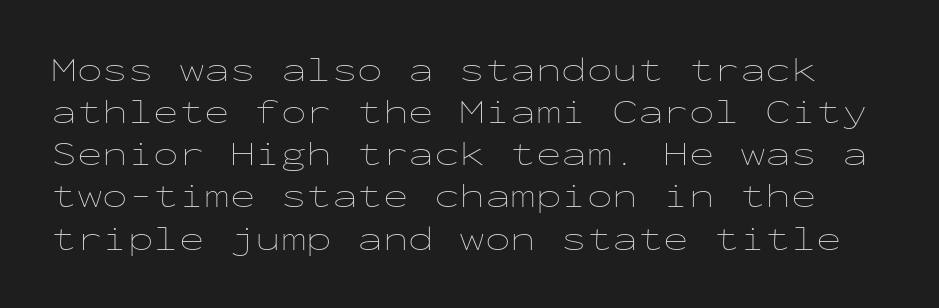
Do the characters align in a grid? Yes, the font is monospaced. Spacing between characters is what you'd get straight out of the box. Honestly, there is no underline to notice here at all. This is not heavy type; no bold has been used. The lettering holds an erect, upright posture throughout.
